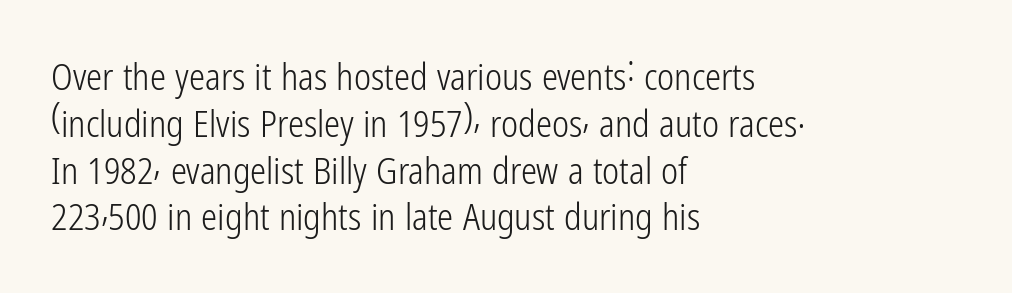
Q: Is the text bold? A: No.
Q: Is the text italic (slanted)? A: No, it is upright.
Q: Is the typeface a serif or a sans-serif typeface? A: Sans-serif.
Q: Is the text underlined? A: No.
Q: How is the paragraph aligned? A: Left-aligned.
Q: Is the spacing between letters normal or unusually wide? A: Normal.
Q: Is the spacing between lines tight, normal or loose? A: Normal.
Q: Width (condensed, normal, or wide)? A: Condensed.
Q: Stroke contrast? A: Low.
Q: x-height? A: Medium.
Q: Monospaced? A: No.
